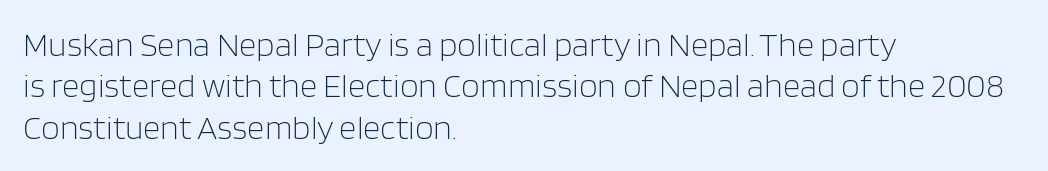
The image shows 34 px light sans-serif type, upright; set left-aligned, line spacing 1.22x, normal letter spacing, not underlined; low stroke contrast and a large x-height.
